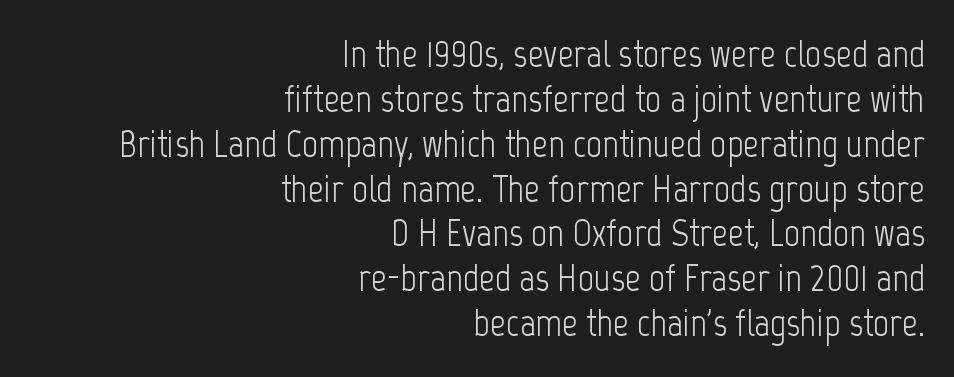
Q: Is the text bold? A: No.
Q: Is the text italic (slanted)? A: No, it is upright.
Q: Is the typeface a serif or a sans-serif typeface? A: Sans-serif.
Q: Is the text underlined? A: No.
Q: How is the paragraph aligned? A: Right-aligned.
Q: Is the spacing between letters normal or unusually wide? A: Normal.
Q: Is the spacing between lines tight, normal or loose? A: Tight.
Q: Width (condensed, normal, or wide)? A: Condensed.
Q: Stroke contrast? A: Low.
Q: x-height? A: Medium.
Q: Monospaced? A: No.
